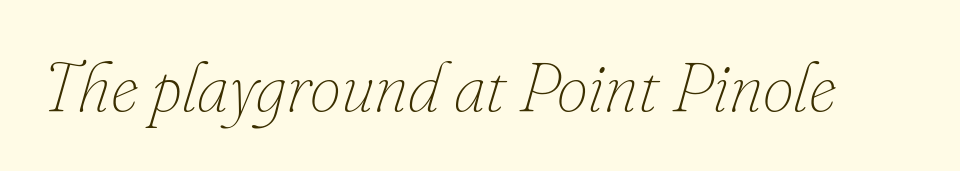
{"italic": "yes", "lean": "right", "slant_degrees": 16, "bold": "no", "weight": "thin", "width": "normal", "stroke_contrast": "low", "x_height": "small", "monospaced": "no", "underline": "no", "letter_spacing": "normal", "letter_spacing_em": 0.0, "glyph_px": 70}
